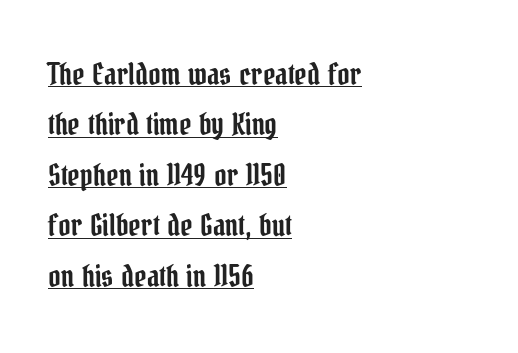
{"serif": "yes", "italic": "no", "width": "condensed", "stroke_contrast": "low", "x_height": "medium", "monospaced": "no", "underline": "yes", "align": "left", "line_spacing": "normal", "line_spacing_ratio": 1.68, "letter_spacing": "normal", "letter_spacing_em": 0.0, "glyph_px": 30}
